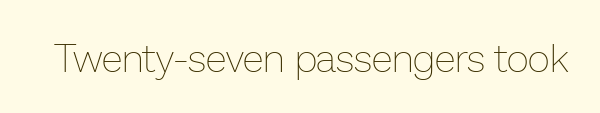
{"italic": "no", "bold": "no", "weight": "thin", "width": "normal", "stroke_contrast": "low", "x_height": "medium", "monospaced": "no", "underline": "no", "letter_spacing": "normal", "letter_spacing_em": 0.0, "glyph_px": 39}
